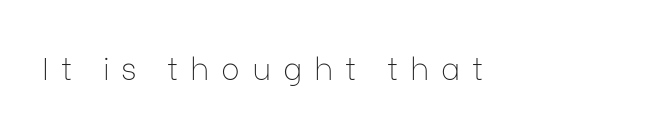
Q: Is the text bold? A: No.
Q: Is the text italic (slanted)? A: No, it is upright.
Q: Is the typeface a serif or a sans-serif typeface? A: Sans-serif.
Q: Is the text underlined? A: No.
Q: Is the spacing between letters normal or unusually wide? A: Unusually wide.
Q: Width (condensed, normal, or wide)? A: Normal.
Q: Stroke contrast? A: Low.
Q: x-height? A: Medium.
Q: Monospaced? A: No.
